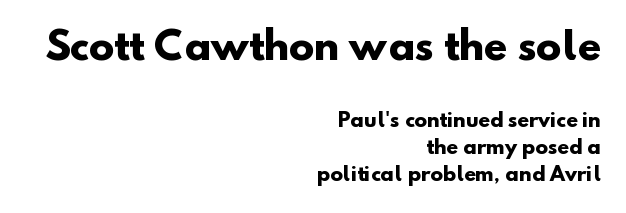
Think of a printed novel: that variable character pitch is what you see here. A dark, heavy texture on the line: the type is bold. Is the lower block the larger one? No — the upper block carries the bigger type. These lines stack with their right ends in a neat column. I'd call this a sans setting — the letters go barefoot.
